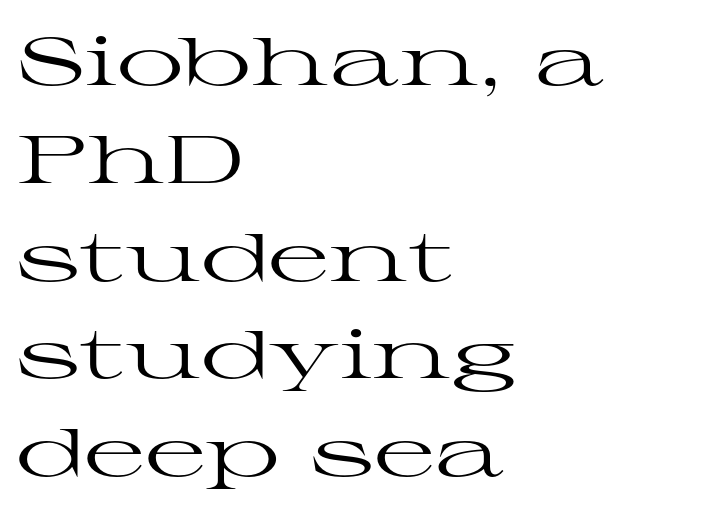
{"serif": "yes", "italic": "no", "bold": "no", "weight": "regular", "width": "wide", "stroke_contrast": "high", "x_height": "medium", "monospaced": "no", "underline": "no", "align": "left", "line_spacing": "normal", "line_spacing_ratio": 1.46, "letter_spacing": "normal", "letter_spacing_em": 0.0, "glyph_px": 67}
